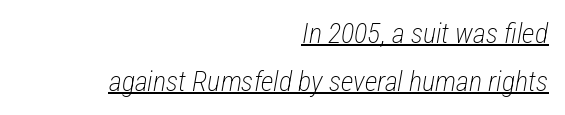
The image shows 28 px light, condensed type, italic (leaning right); set right-aligned, normal line spacing (1.7x), normal letter spacing, underlined; low stroke contrast and a medium x-height.
